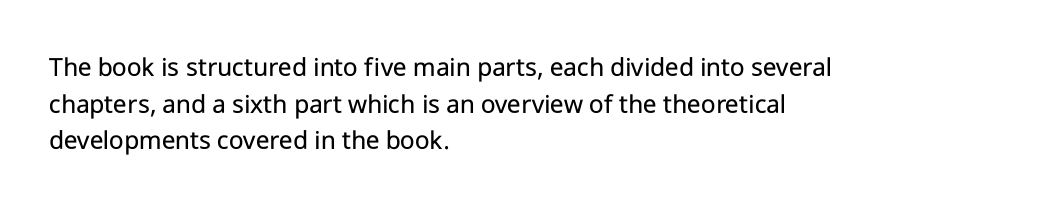
{"serif": "no", "italic": "no", "bold": "no", "weight": "regular", "width": "normal", "stroke_contrast": "low", "x_height": "medium", "monospaced": "no", "underline": "no", "align": "left", "line_spacing": "normal", "line_spacing_ratio": 1.31, "letter_spacing": "normal", "letter_spacing_em": 0.0, "glyph_px": 28}
